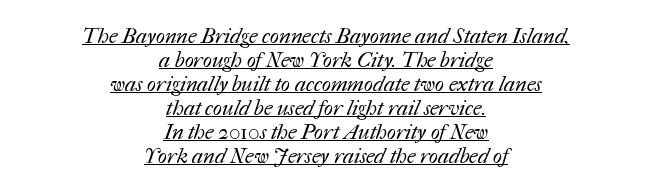
{"bold": "no", "underline": "yes", "align": "center", "line_spacing": "tight", "line_spacing_ratio": 1.14, "letter_spacing": "normal", "letter_spacing_em": 0.0, "glyph_px": 21}
